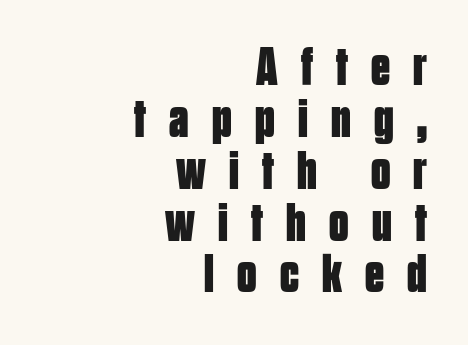
{"serif": "no", "italic": "no", "bold": "yes", "weight": "bold", "width": "condensed", "stroke_contrast": "low", "x_height": "large", "monospaced": "no", "underline": "no", "align": "right", "line_spacing": "tight", "line_spacing_ratio": 0.96, "letter_spacing": "wide", "letter_spacing_em": 0.43, "glyph_px": 54}
